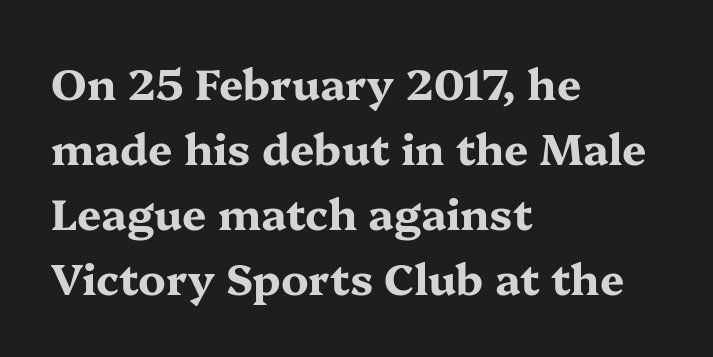
Heft: maximum for text — a bold. Quick note: underline off. A typesetter would label this face a serif. Nothing unusual about the tracking: characters are spaced as the font intends. Characters remain perfectly vertical along every line. These lines are rendered in a variable-pitch font.
